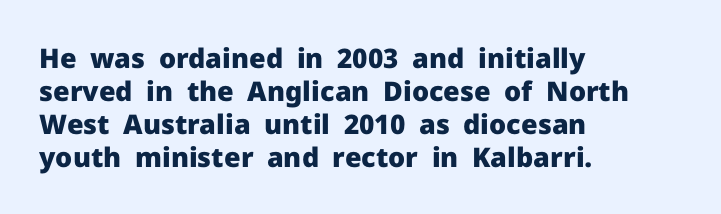
Q: Is the text bold? A: Yes.
Q: Is the text italic (slanted)? A: No, it is upright.
Q: Is the text underlined? A: No.
Q: How is the paragraph aligned? A: Left-aligned.
Q: Is the spacing between letters normal or unusually wide? A: Normal.
